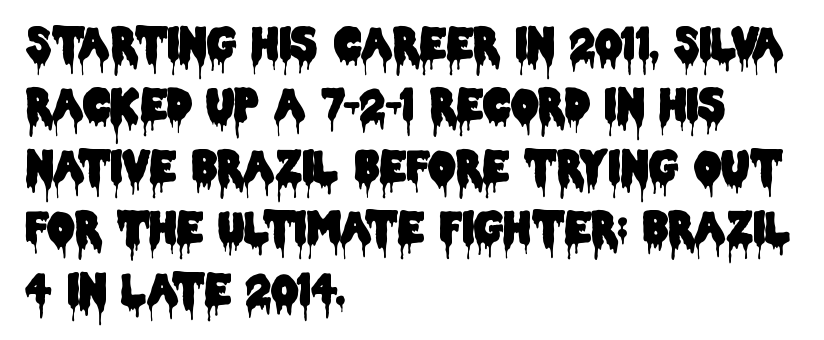
Q: Is the text italic (slanted)? A: No, it is upright.
Q: Is the typeface a serif or a sans-serif typeface? A: Sans-serif.
Q: Is the text underlined? A: No.
Q: How is the paragraph aligned? A: Left-aligned.
Q: Is the spacing between letters normal or unusually wide? A: Normal.
Q: Is the spacing between lines tight, normal or loose? A: Normal.
Q: Width (condensed, normal, or wide)? A: Condensed.
Q: Stroke contrast? A: Low.
Q: x-height? A: Large.
Q: Monospaced? A: No.
